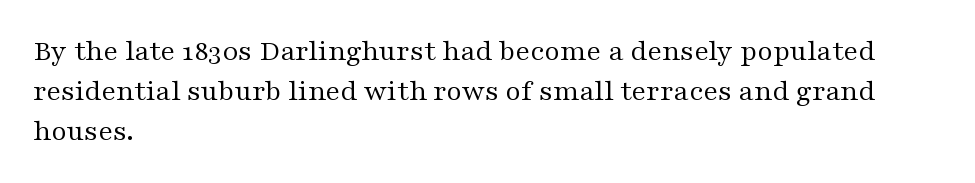
The image shows 30 px regular-weight, wide serif type, upright; set left-aligned, normal line spacing (1.33x), normal letter spacing, not underlined; medium stroke contrast and a medium x-height.
